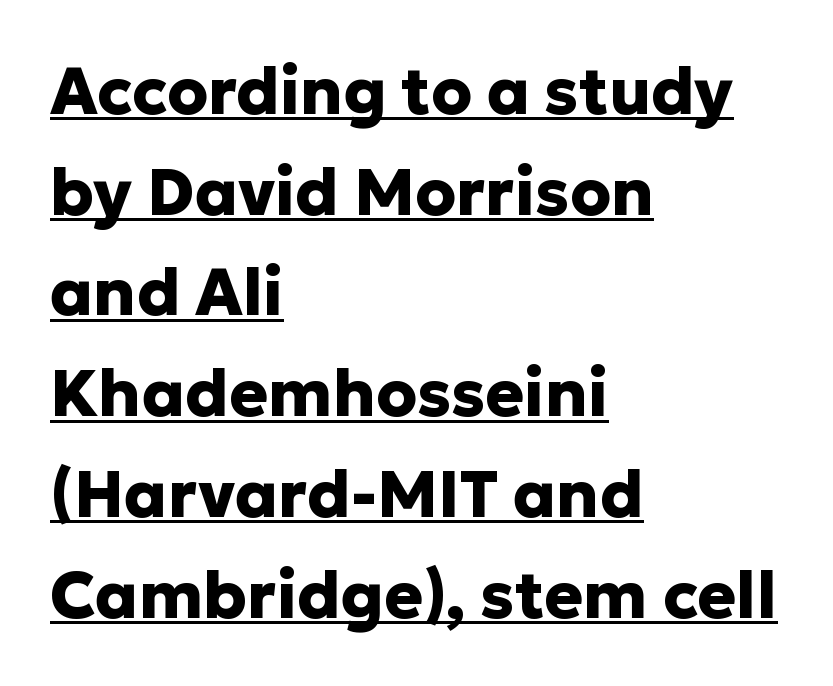
The image shows 65 px heavy sans-serif type, upright; set left-aligned, normal line spacing (1.55x), normal letter spacing, underlined; low stroke contrast and a medium x-height.
